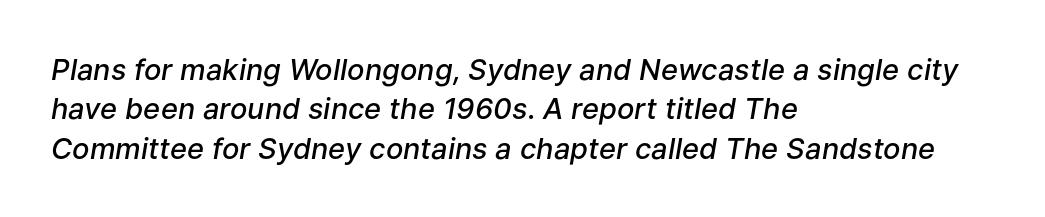
The image shows 29 px semibold type, italic (leaning right); set left-aligned, normal line spacing (1.36x), normal letter spacing, not underlined; low stroke contrast and a medium x-height.
